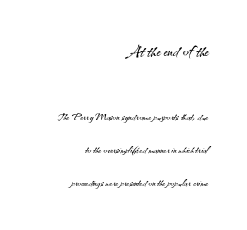
{"bold": "no", "underline": "no", "align": "right", "line_spacing": "loose", "line_spacing_ratio": 2.36, "letter_spacing": "normal", "letter_spacing_em": 0.0, "larger_block": "first", "size_ratio": 1.57, "glyph_px": 22}
